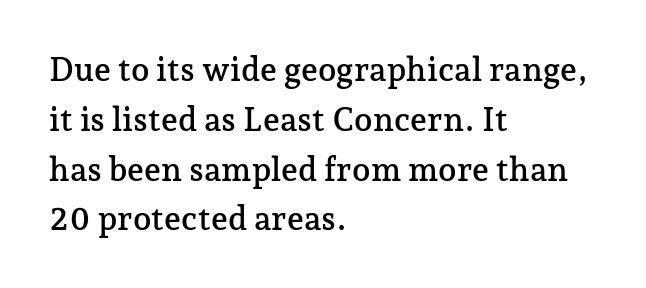
Q: Is the text italic (slanted)? A: No, it is upright.
Q: Is the typeface a serif or a sans-serif typeface? A: Serif.
Q: Is the text underlined? A: No.
Q: How is the paragraph aligned? A: Left-aligned.
Q: Is the spacing between letters normal or unusually wide? A: Normal.
Q: Is the spacing between lines tight, normal or loose? A: Normal.
Q: Width (condensed, normal, or wide)? A: Normal.
Q: Stroke contrast? A: Low.
Q: x-height? A: Medium.
Q: Monospaced? A: No.
